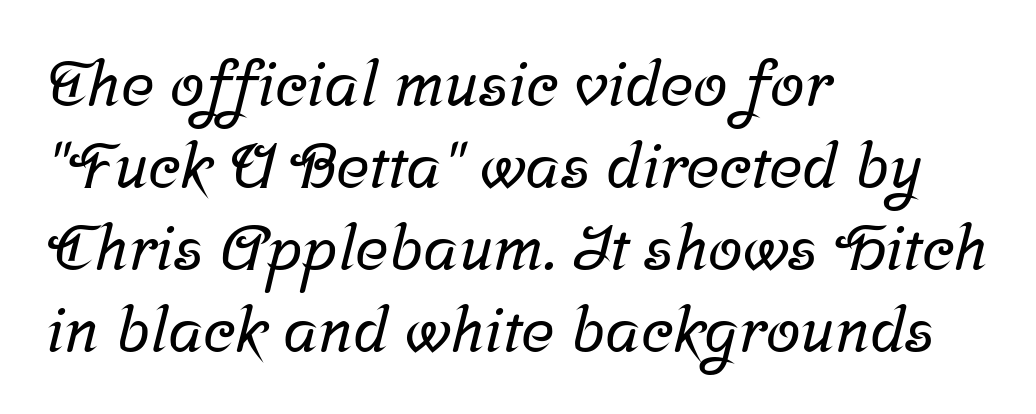
Q: Is the text underlined? A: No.
Q: How is the paragraph aligned? A: Left-aligned.
Q: Is the spacing between letters normal or unusually wide? A: Normal.
Q: Is the spacing between lines tight, normal or loose? A: Normal.
Q: Width (condensed, normal, or wide)? A: Normal.
Q: Stroke contrast? A: Low.
Q: x-height? A: Medium.
Q: Monospaced? A: No.
